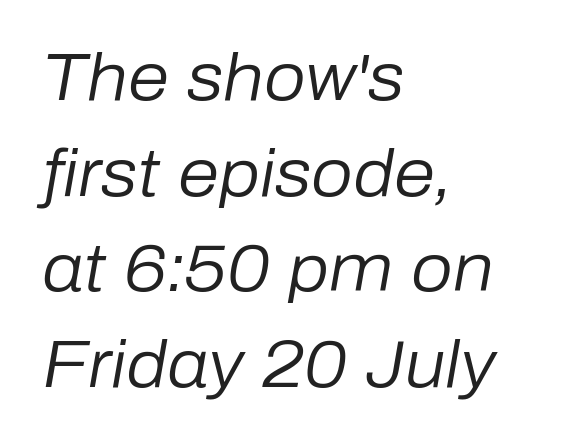
The image shows 66 px regular-weight type, italic (leaning right); set left-aligned, normal line spacing (1.45x), normal letter spacing, not underlined; low stroke contrast and a medium x-height.
